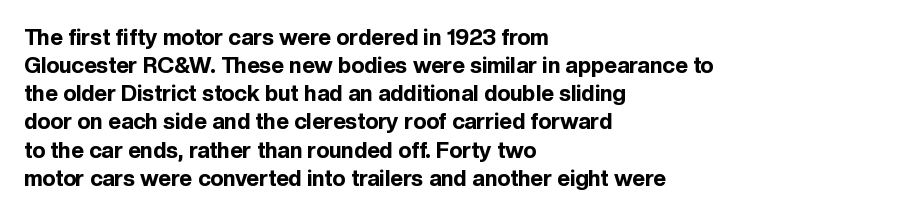
Q: Is the text bold? A: Yes.
Q: Is the text italic (slanted)? A: No, it is upright.
Q: Is the text underlined? A: No.
Q: How is the paragraph aligned? A: Left-aligned.
Q: Is the spacing between letters normal or unusually wide? A: Normal.
Q: Is the spacing between lines tight, normal or loose? A: Normal.
